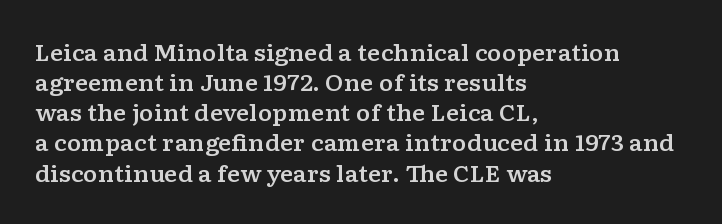
Q: Is the text italic (slanted)? A: No, it is upright.
Q: Is the text underlined? A: No.
Q: How is the paragraph aligned? A: Left-aligned.
Q: Is the spacing between letters normal or unusually wide? A: Normal.
Q: Is the spacing between lines tight, normal or loose? A: Normal.
